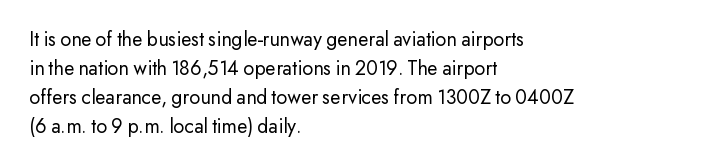
The image shows 21 px text type, upright; set left-aligned, normal line spacing (1.38x), normal letter spacing, not underlined.
